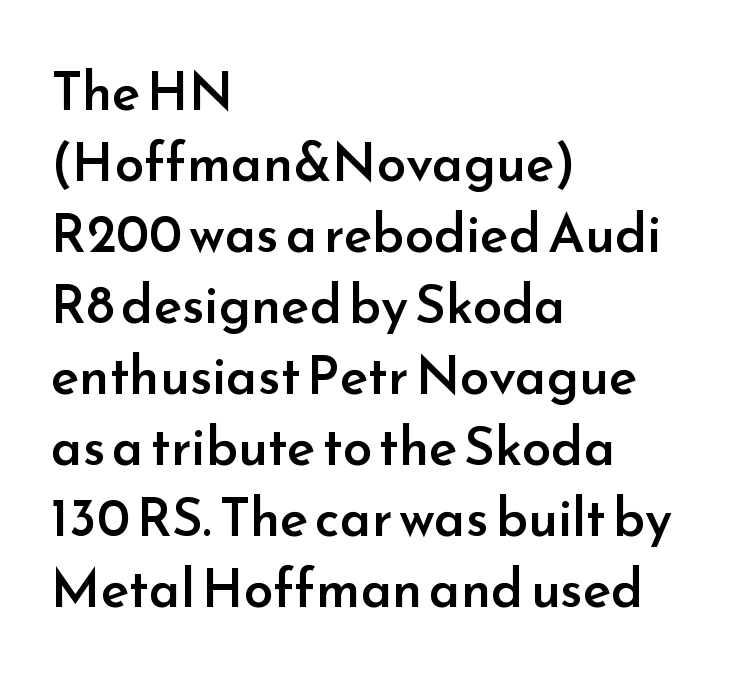
The image shows 53 px semibold sans-serif type, upright; set left-aligned, normal line spacing (1.34x), normal letter spacing, not underlined; low stroke contrast and a small x-height.
